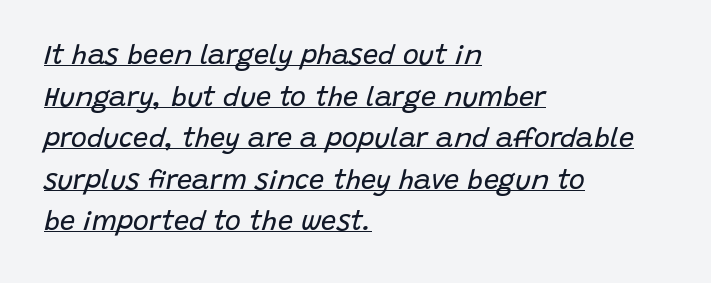
The image shows 27 px text type, italic (leaning right); set left-aligned, normal line spacing (1.54x), normal letter spacing, underlined.
